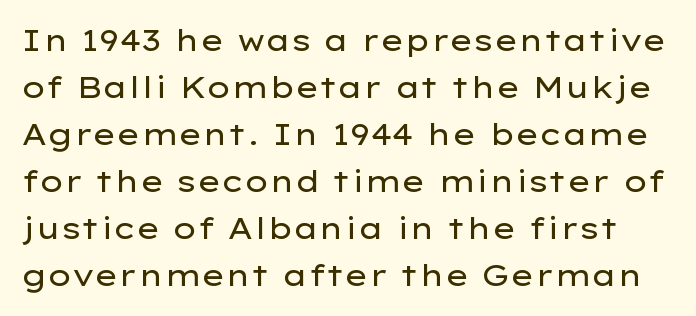
The image shows 30 px regular-weight, wide sans-serif type, upright; set normal line spacing (1.57x), normal letter spacing, not underlined; low stroke contrast and a medium x-height.
